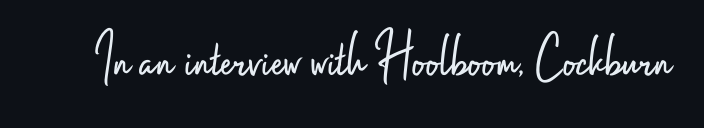
Q: Is the text bold? A: No.
Q: Is the text italic (slanted)? A: Yes.
Q: Is the typeface a serif or a sans-serif typeface? A: Sans-serif.
Q: Is the text underlined? A: No.
Q: Is the spacing between letters normal or unusually wide? A: Normal.
Q: Width (condensed, normal, or wide)? A: Condensed.
Q: Stroke contrast? A: Low.
Q: x-height? A: Small.
Q: Monospaced? A: No.
